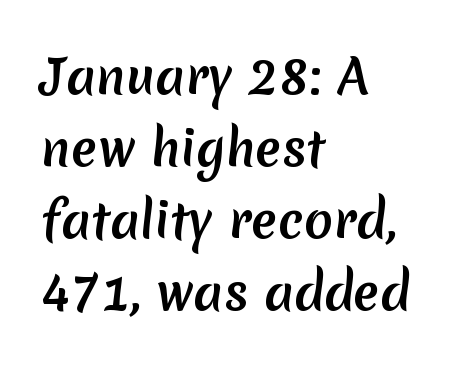
Q: Is the typeface a serif or a sans-serif typeface? A: Sans-serif.
Q: Is the text underlined? A: No.
Q: How is the paragraph aligned? A: Left-aligned.
Q: Is the spacing between letters normal or unusually wide? A: Normal.
Q: Is the spacing between lines tight, normal or loose? A: Normal.
Q: Width (condensed, normal, or wide)? A: Normal.
Q: Stroke contrast? A: Medium.
Q: x-height? A: Medium.
Q: Monospaced? A: No.
